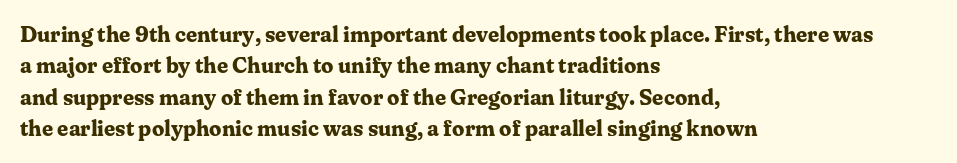
{"italic": "no", "bold": "yes", "underline": "no", "align": "left", "line_spacing": "normal", "line_spacing_ratio": 1.43, "letter_spacing": "normal", "letter_spacing_em": 0.0, "glyph_px": 22}
